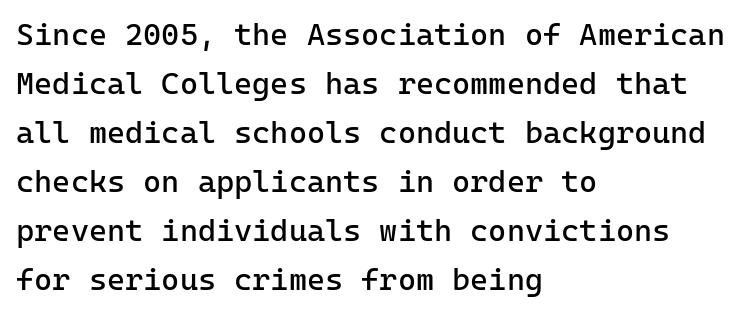
The image shows 31 px regular-weight sans-serif type, upright, monospaced; set left-aligned, normal line spacing (1.58x), normal letter spacing, not underlined; low stroke contrast and a medium x-height.
